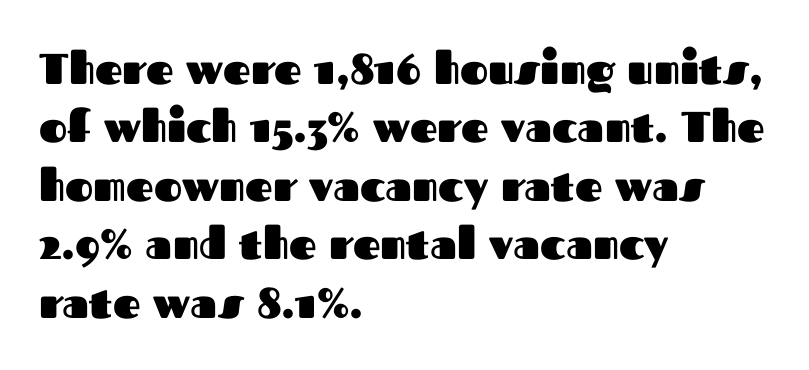
Tracking here is standard; glyphs follow each other at the usual distance. Compared with typical paragraphs, the rows here are spaced about the same. Classification — sans serif. If you drew a ruler down the left edge, every line would touch it. The face used here is proportionally spaced, like ordinary book or web type.
